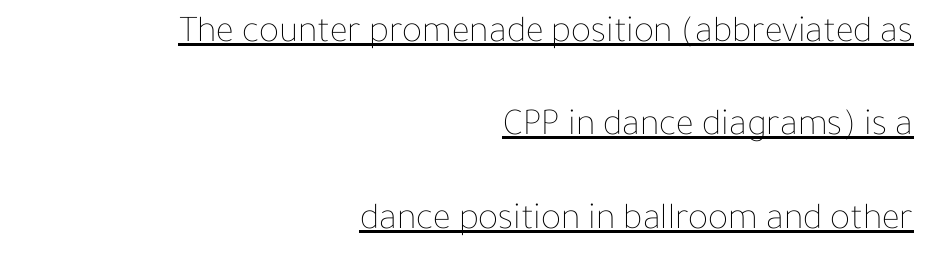
The image shows 38 px thin type, upright; set right-aligned, loose line spacing (2.46x), normal letter spacing, underlined; low stroke contrast and a medium x-height.
